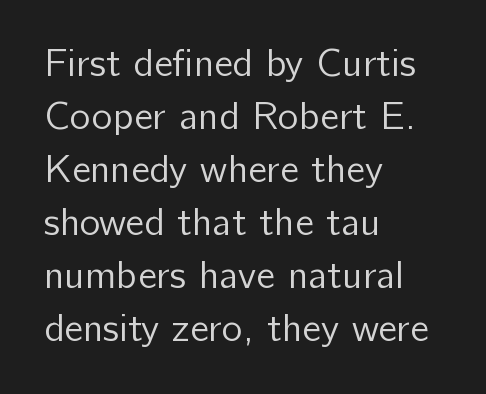
{"serif": "no", "italic": "no", "bold": "no", "weight": "regular", "width": "normal", "stroke_contrast": "low", "x_height": "medium", "monospaced": "no", "underline": "no", "align": "left", "line_spacing": "normal", "line_spacing_ratio": 1.36, "letter_spacing": "normal", "letter_spacing_em": 0.0, "glyph_px": 39}
